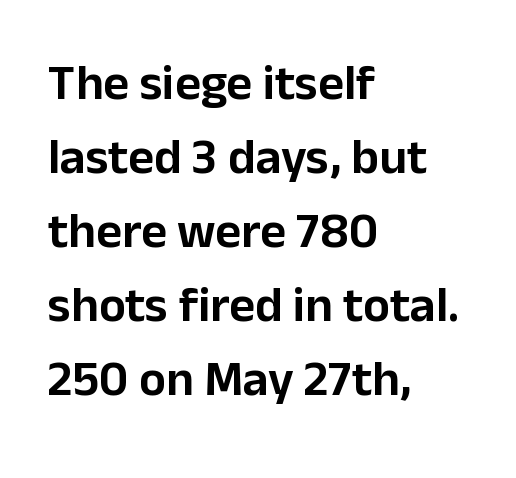
{"serif": "no", "italic": "no", "width": "normal", "stroke_contrast": "low", "x_height": "medium", "monospaced": "no", "underline": "no", "align": "left", "line_spacing": "normal", "line_spacing_ratio": 1.48, "letter_spacing": "normal", "letter_spacing_em": 0.0, "glyph_px": 50}
